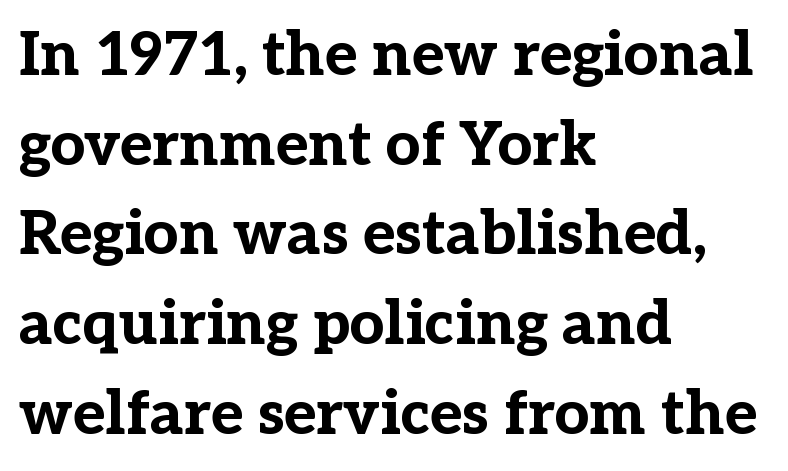
Q: Is the text bold? A: Yes.
Q: Is the text italic (slanted)? A: No, it is upright.
Q: Is the typeface a serif or a sans-serif typeface? A: Serif.
Q: Is the text underlined? A: No.
Q: How is the paragraph aligned? A: Left-aligned.
Q: Is the spacing between letters normal or unusually wide? A: Normal.
Q: Is the spacing between lines tight, normal or loose? A: Normal.
Q: Width (condensed, normal, or wide)? A: Normal.
Q: Stroke contrast? A: Low.
Q: x-height? A: Medium.
Q: Monospaced? A: No.
